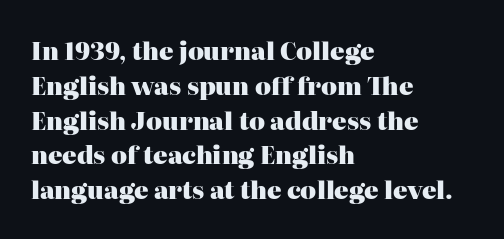
Nope, not italic — everything's standing straight. The passage shown has conventional tracking throughout. Bold? Absolutely — the strokes are thick and heavy. If you drew a ruler down the left edge, every line would touch it. The gap between lines stays unmarked. Horizontal bands of white between lines are of average thickness.
